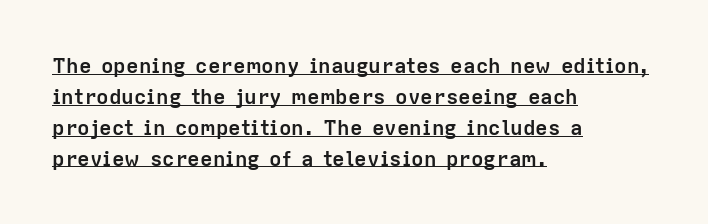
{"italic": "no", "bold": "yes", "underline": "yes", "align": "left", "line_spacing": "normal", "line_spacing_ratio": 1.47, "letter_spacing": "normal", "letter_spacing_em": 0.0, "glyph_px": 21}
